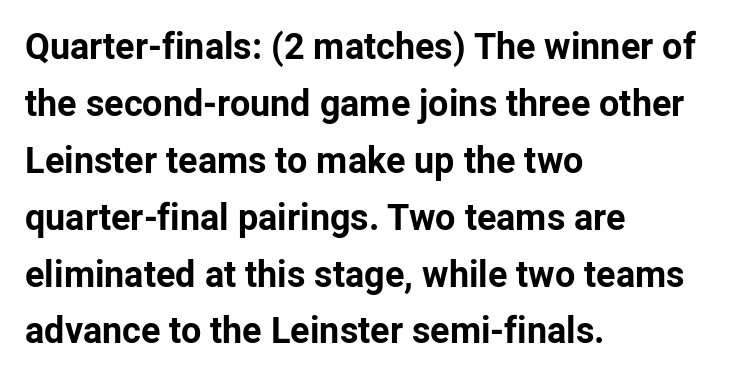
{"serif": "no", "italic": "no", "bold": "yes", "weight": "bold", "width": "normal", "stroke_contrast": "low", "x_height": "medium", "monospaced": "no", "underline": "no", "align": "left", "line_spacing": "normal", "line_spacing_ratio": 1.58, "letter_spacing": "normal", "letter_spacing_em": 0.0, "glyph_px": 36}
